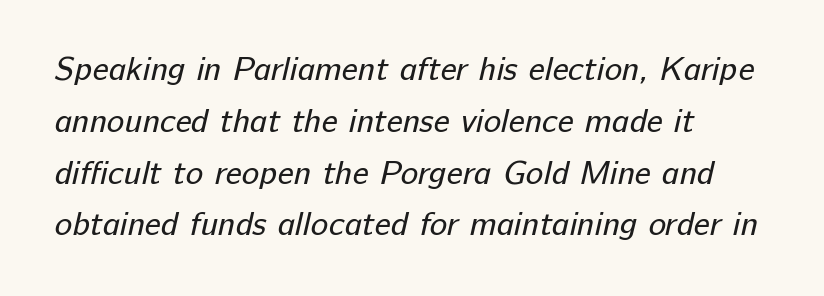
The leading is moderate, giving the passage an even texture. The passage shown is typeset with a sans-serif family. The letters advance in unequal steps, a hallmark of proportional type. Each word holds together tightly as a unit, with standard inter-letter gaps. No chunkiness to these letters — they're not bold.
